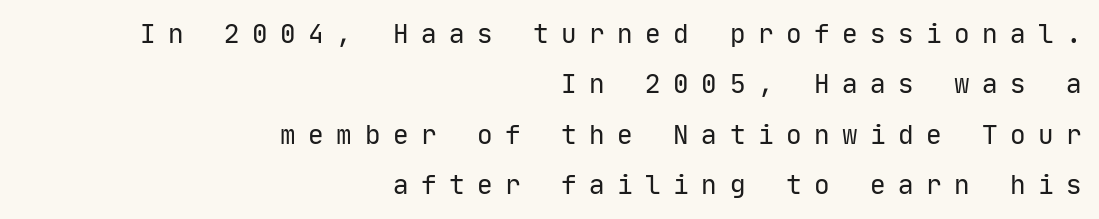
{"italic": "no", "bold": "no", "underline": "no", "align": "right", "line_spacing": "loose", "line_spacing_ratio": 1.94, "letter_spacing": "wide", "letter_spacing_em": 0.48, "glyph_px": 26}
